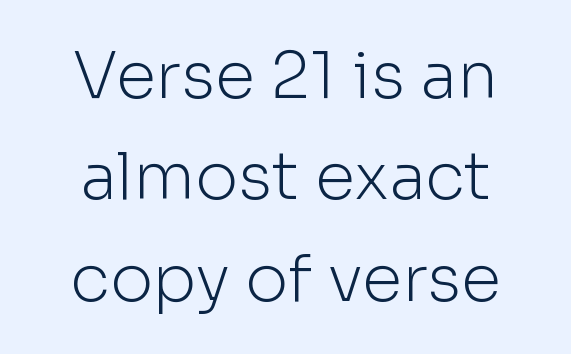
The image shows 65 px light sans-serif type, upright; set centered, normal line spacing (1.56x), normal letter spacing, not underlined; low stroke contrast and a medium x-height.
